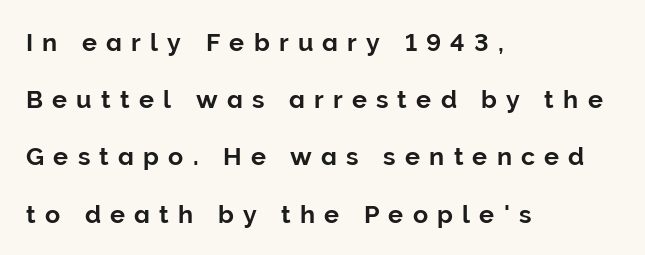
The image shows 25 px text type, upright; set left-aligned, loose line spacing (2.29x), unusually wide letter spacing (+0.37 em), not underlined.
